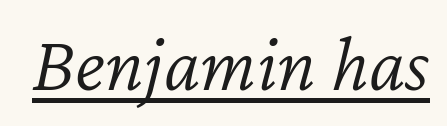
{"italic": "yes", "lean": "right", "slant_degrees": 12, "bold": "no", "weight": "light", "width": "normal", "stroke_contrast": "low", "x_height": "medium", "monospaced": "no", "underline": "yes", "letter_spacing": "normal", "letter_spacing_em": 0.0, "glyph_px": 80}
